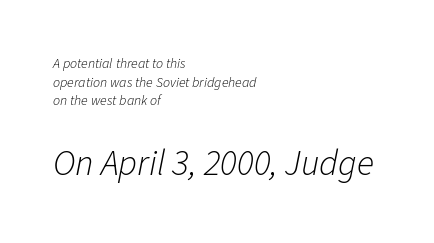
The image shows 36 px light type, italic (leaning right); set left-aligned, normal line spacing (1.33x), normal letter spacing, not underlined; the second (bottom) block is 2.57x larger; low stroke contrast and a medium x-height.
